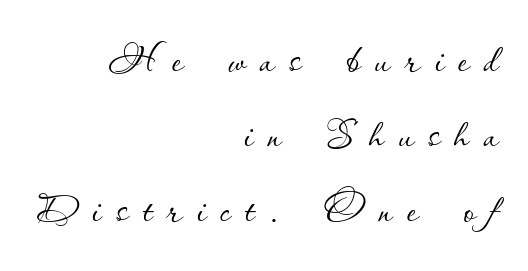
Q: Is the text bold? A: No.
Q: Is the text italic (slanted)? A: Yes.
Q: Is the text underlined? A: No.
Q: How is the paragraph aligned? A: Right-aligned.
Q: Is the spacing between letters normal or unusually wide? A: Unusually wide.
Q: Is the spacing between lines tight, normal or loose? A: Normal.
Q: Width (condensed, normal, or wide)? A: Normal.
Q: Stroke contrast? A: Low.
Q: x-height? A: Small.
Q: Monospaced? A: No.
